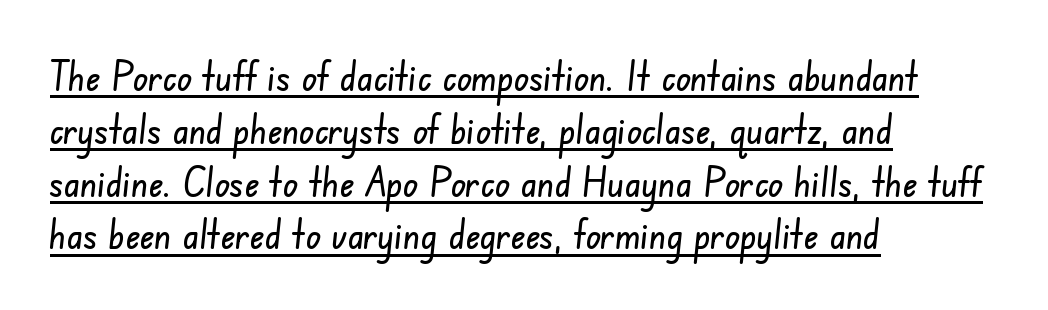
{"serif": "no", "width": "condensed", "stroke_contrast": "low", "x_height": "small", "monospaced": "no", "underline": "yes", "align": "left", "line_spacing": "normal", "line_spacing_ratio": 1.32, "letter_spacing": "normal", "letter_spacing_em": 0.0, "glyph_px": 40}
